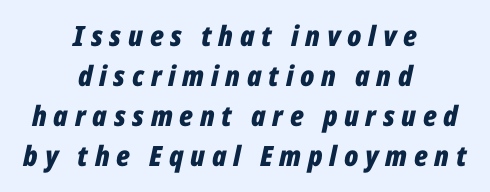
{"italic": "yes", "lean": "right", "slant_degrees": 12, "bold": "yes", "weight": "bold", "width": "condensed", "stroke_contrast": "low", "x_height": "medium", "monospaced": "no", "underline": "no", "align": "center", "line_spacing": "normal", "line_spacing_ratio": 1.43, "letter_spacing": "wide", "letter_spacing_em": 0.24, "glyph_px": 28}
